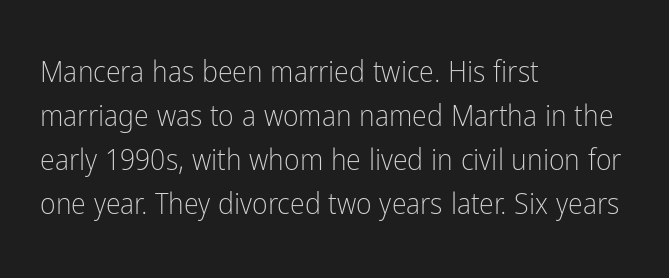
The letters stand straight up with perfectly vertical stems. Every row of glyphs begins at an identical x-position on the left. Do the characters align in a grid? No, the font is proportional. Default kerning and tracking; the words read as compact shapes. The foot of each line stays bare and open.
